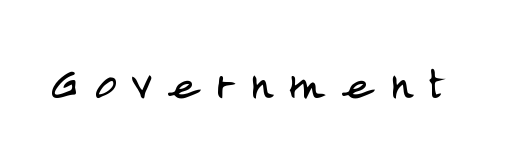
The image shows 61 px light, condensed sans-serif type, upright; set unusually wide letter spacing (+0.25 em), not underlined; low stroke contrast and a large x-height.
